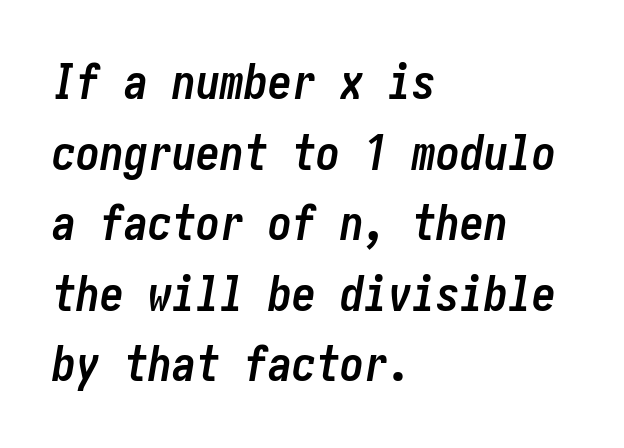
{"italic": "yes", "lean": "right", "slant_degrees": 10, "bold": "yes", "weight": "semibold", "width": "condensed", "stroke_contrast": "low", "x_height": "medium", "underline": "no", "align": "left", "line_spacing": "normal", "line_spacing_ratio": 1.47, "letter_spacing": "normal", "letter_spacing_em": 0.0, "glyph_px": 48}
